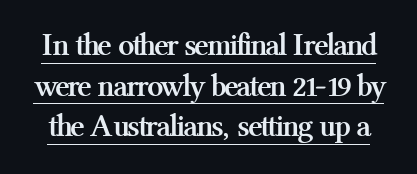
Q: Is the text bold? A: Yes.
Q: Is the text italic (slanted)? A: No, it is upright.
Q: Is the typeface a serif or a sans-serif typeface? A: Serif.
Q: Is the text underlined? A: Yes.
Q: Is the spacing between letters normal or unusually wide? A: Normal.
Q: Is the spacing between lines tight, normal or loose? A: Normal.
Q: Width (condensed, normal, or wide)? A: Normal.
Q: Stroke contrast? A: Medium.
Q: x-height? A: Medium.
Q: Monospaced? A: No.
